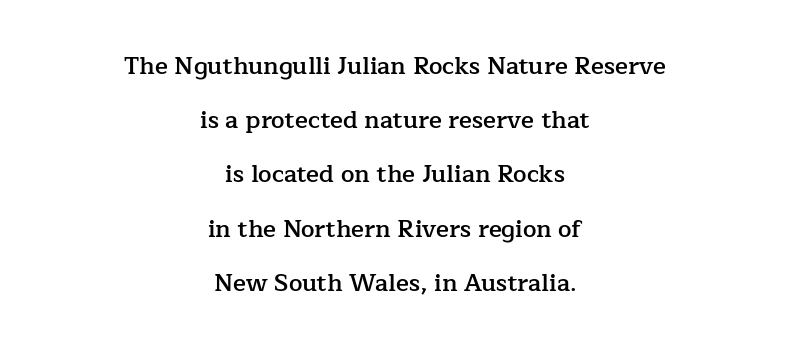
{"italic": "no", "bold": "semi", "underline": "no", "align": "center", "line_spacing": "loose", "line_spacing_ratio": 2.26, "letter_spacing": "normal", "letter_spacing_em": 0.0, "glyph_px": 24}
